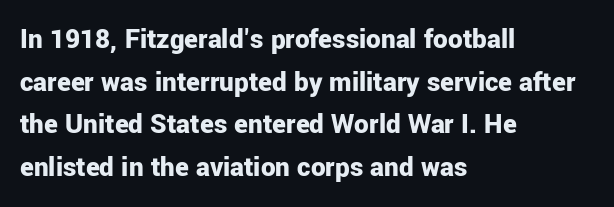
Spacing verdict: proportional, widths tailored to each character. Check where the strokes stop: nothing finishes them off — pure sans. Which margin do the lines hug? The left one — the right edge is uneven. The face used here has the dense, thick strokes of a bold.
